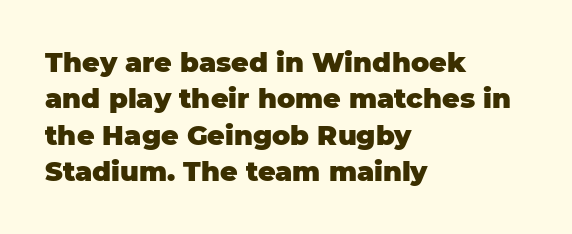
Q: Is the text bold? A: Yes.
Q: Is the text italic (slanted)? A: No, it is upright.
Q: Is the text underlined? A: No.
Q: How is the paragraph aligned? A: Left-aligned.
Q: Is the spacing between letters normal or unusually wide? A: Normal.
Q: Is the spacing between lines tight, normal or loose? A: Normal.
